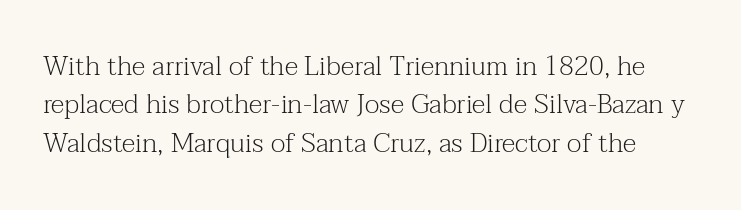
Q: Is the text bold? A: No.
Q: Is the text italic (slanted)? A: No, it is upright.
Q: Is the text underlined? A: No.
Q: Is the spacing between letters normal or unusually wide? A: Normal.
Q: Is the spacing between lines tight, normal or loose? A: Normal.
